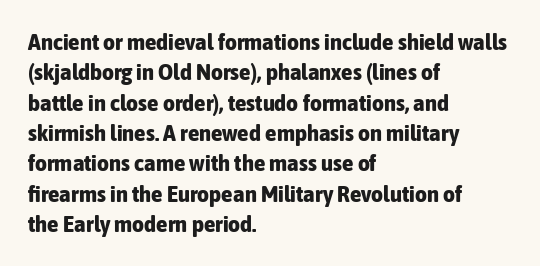
Each word holds together tightly as a unit, with standard inter-letter gaps. Typeset ragged right — the left edge is the straight one. Has an underline been added? It has not. The passage shown stacks its lines at a standard gap. A typesetter would mark this as roman, not italic. The passage shown is emphatically bold.
